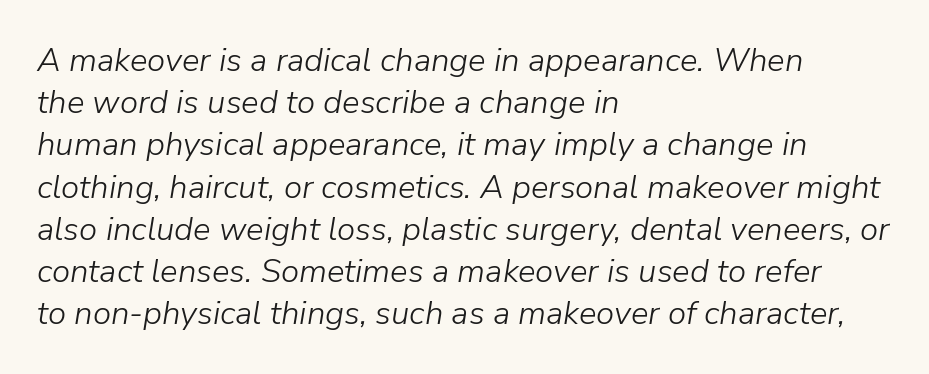
Which margin do the lines hug? The left one — the right edge is uneven. Underline: absent. Looking at the ascenders, they clearly lean. The rendering uses natural spacing where letterforms have individual widths. Compared with typical paragraphs, the rows here are spaced about the same. Standard letterfit; no display-style spreading of the glyphs.
